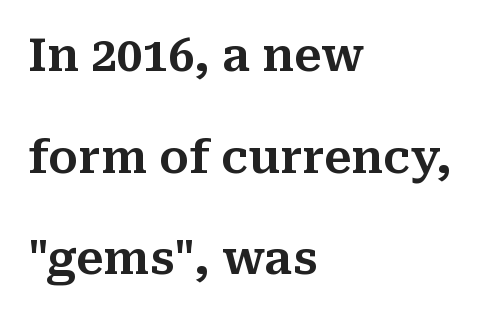
Each word holds together tightly as a unit, with standard inter-letter gaps. This block would shrink considerably if given ordinary leading; it's expanded now. Is this a fixed-width face? No — the glyphs have proportional, varying widths. Tall strokes in this sample are plumb rather than angled. The area under the type is left untouched. The type family on display is of the serif kind.
